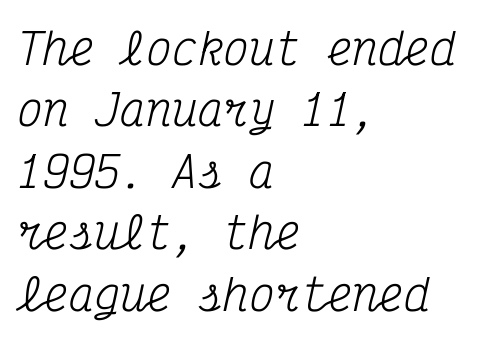
No extra tracking has been applied to these lines. Italic: yes, the glyphs are oblique. Type style note: has serifs. The rendering uses typewriter-style spacing with identical character cells.
